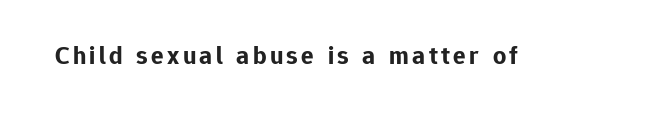
{"italic": "no", "bold": "yes", "underline": "no", "glyph_px": 26}
